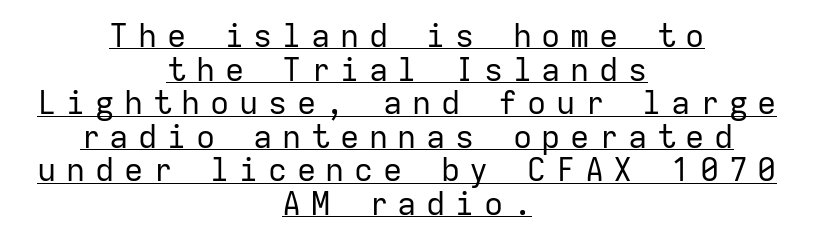
The image shows 32 px regular-weight sans-serif type, upright, monospaced; set centered, tight line spacing (1.05x), unusually wide letter spacing (+0.3 em), underlined; low stroke contrast and a medium x-height.
